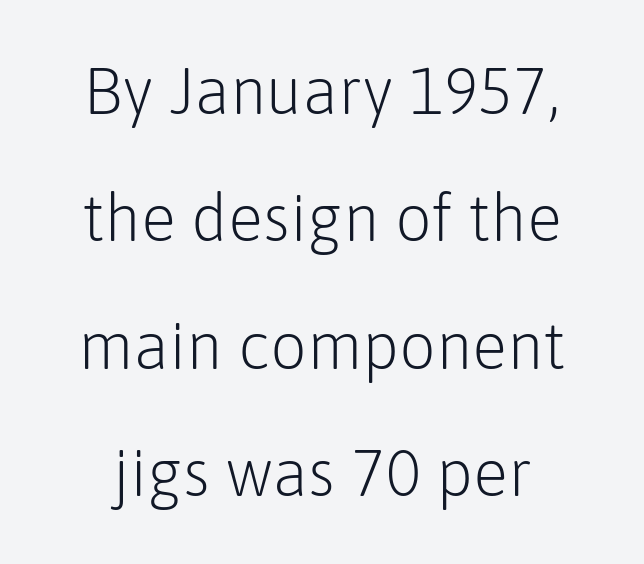
The image shows 65 px light sans-serif type, upright; set loose line spacing (1.96x), normal letter spacing, not underlined; low stroke contrast and a medium x-height.
